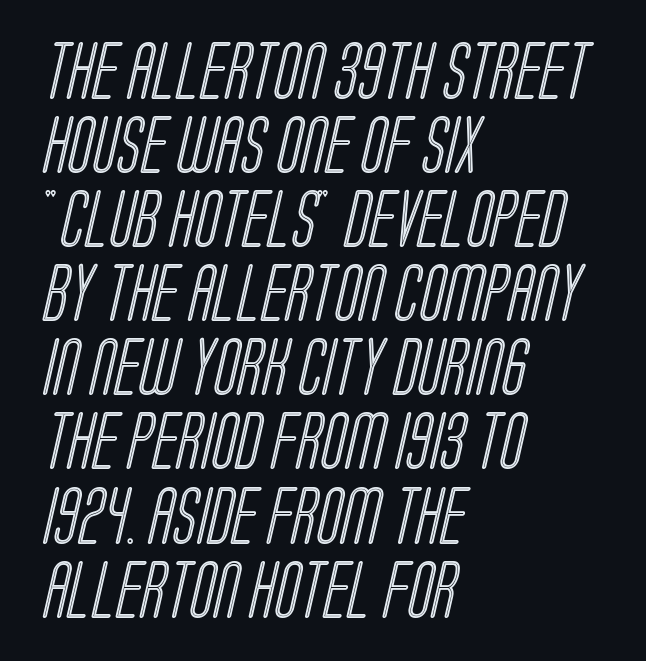
The image shows 57 px condensed type; set left-aligned, normal line spacing (1.3x), normal letter spacing, not underlined; a large x-height.
